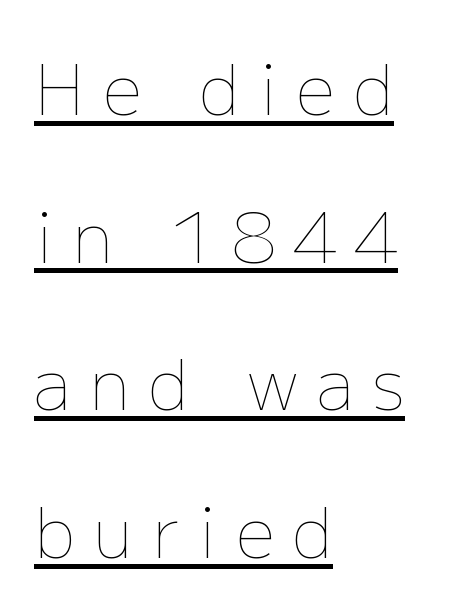
The image shows 69 px thin type, upright; set left-aligned, loose line spacing (2.14x), unusually wide letter spacing (+0.27 em), underlined; low stroke contrast and a medium x-height.
